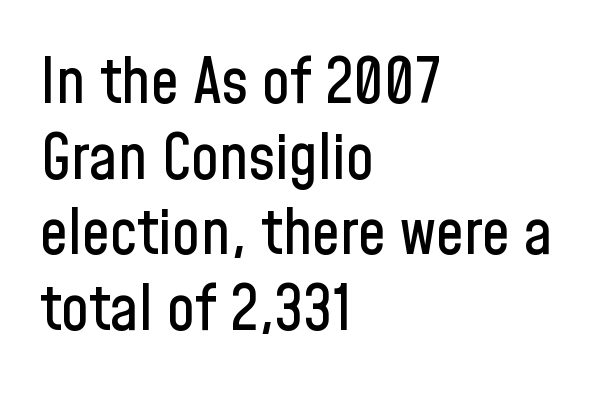
Q: Is the text italic (slanted)? A: No, it is upright.
Q: Is the typeface a serif or a sans-serif typeface? A: Sans-serif.
Q: Is the text underlined? A: No.
Q: How is the paragraph aligned? A: Left-aligned.
Q: Is the spacing between letters normal or unusually wide? A: Normal.
Q: Width (condensed, normal, or wide)? A: Condensed.
Q: Stroke contrast? A: Low.
Q: x-height? A: Medium.
Q: Monospaced? A: No.
